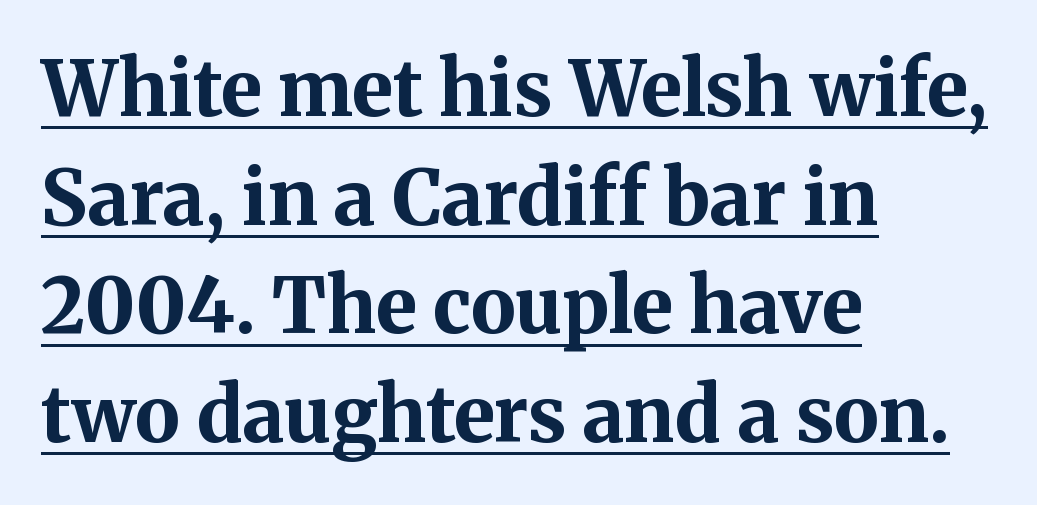
Strokes here are thick enough to call this a true bold. The face used here appears with an underline applied. The rendering uses natural spacing where letterforms have individual widths. The leading is moderate, giving the passage an even texture. Every stem runs plumb, perpendicular to the baseline. The ragged edge is on the right, which tells us the setting is flush left.
